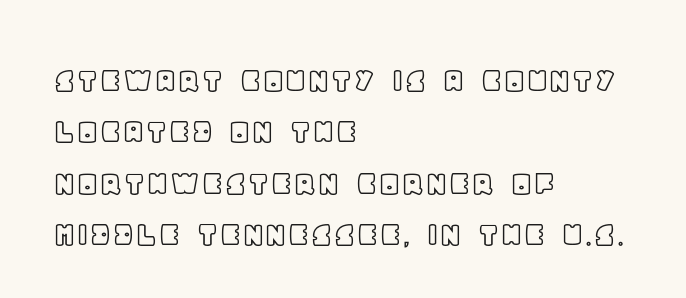
This sample has the flowing, uneven cadence of proportional lettering. Compared with typical body copy, the letter spacing here is the same. Line beginnings align vertically; line endings do not. When letters stand straight like this, we call the style roman or upright.
